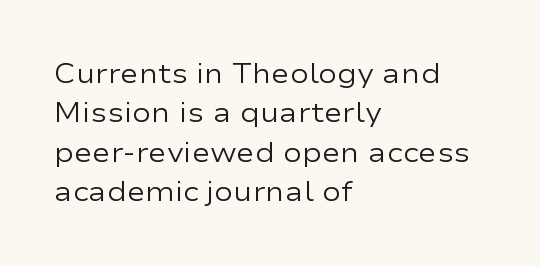
Tracking here is standard; glyphs follow each other at the usual distance. I'd call this a sans setting — the letters go barefoot. Think of a printed novel: that variable character pitch is what you see here. Line starts are locked; line ends wander. A normal amount of white space separates one row of letters from the next.
